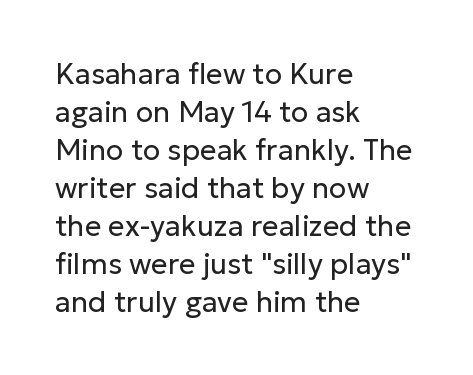
The font sits on the lighter half of the weight spectrum, regular included. The space between consecutive lines is moderate. Proportional: the letters do not fall into vertical columns. Unmarked baselines from the first word to the last.
